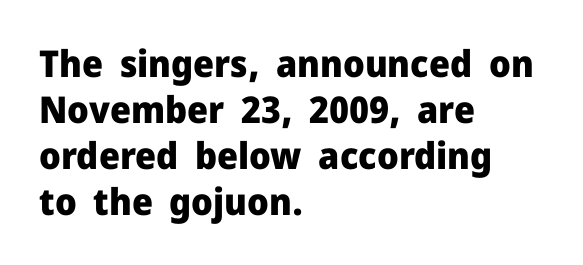
The image shows 37 px heavy sans-serif type, upright; set left-aligned, line spacing 1.24x, normal letter spacing, not underlined; low stroke contrast and a medium x-height.
